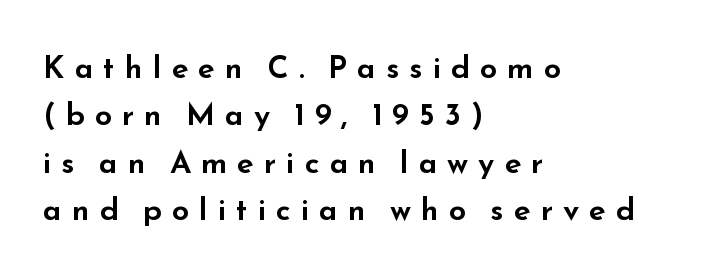
The image shows 31 px wide sans-serif type, upright; set left-aligned, normal line spacing (1.53x), unusually wide letter spacing (+0.32 em), not underlined; low stroke contrast and a small x-height.
